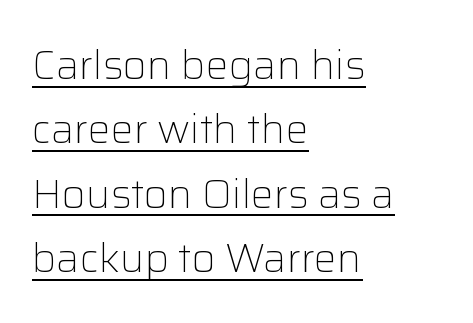
{"serif": "no", "italic": "no", "bold": "no", "weight": "light", "width": "normal", "stroke_contrast": "low", "x_height": "medium", "monospaced": "no", "underline": "yes", "align": "left", "line_spacing": "normal", "line_spacing_ratio": 1.57, "letter_spacing": "normal", "letter_spacing_em": 0.0, "glyph_px": 41}
